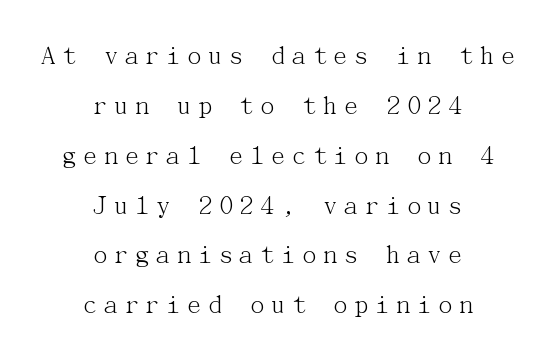
It's the straight-up-and-down kind of type. If you folded the block vertically in half, each line would mirror itself in length. Summary of weight: not heavy and not bold. The passage shown is not underscored anywhere. These lines are composed in type with serifs.
